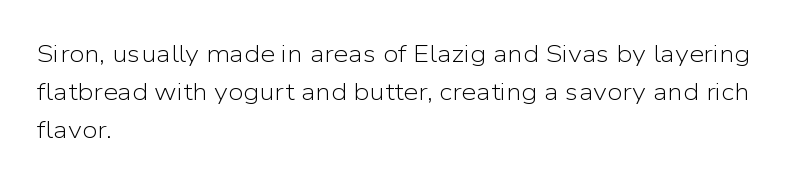
{"italic": "no", "bold": "no", "underline": "no", "align": "left", "line_spacing": "normal", "line_spacing_ratio": 1.58, "letter_spacing": "normal", "letter_spacing_em": 0.0, "glyph_px": 24}
